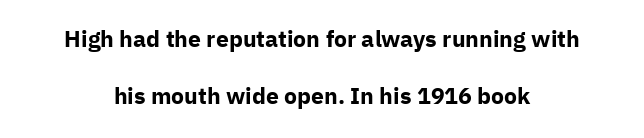
{"italic": "no", "bold": "yes", "underline": "no", "align": "center", "line_spacing": "loose", "line_spacing_ratio": 2.5, "letter_spacing": "normal", "letter_spacing_em": 0.0, "glyph_px": 23}
